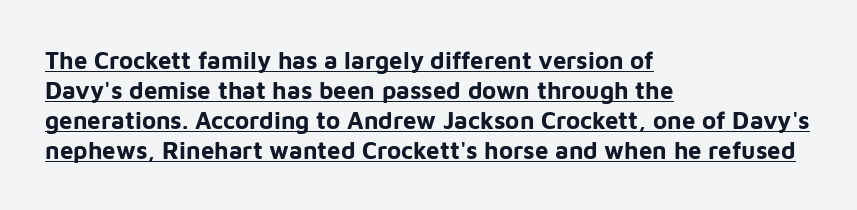
Tracking value appears to be zero — textbook default spacing. As a designer I'd log this as weight 700, bold. Has an underline been added? It has. This block has exactly the height ordinary leading produces. You can tell it's not italic because the verticals are truly vertical.
